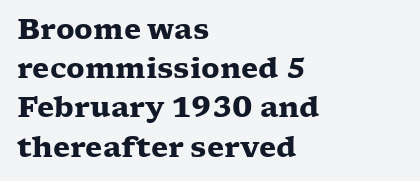
These lines are rendered in a variable-pitch font. Old-style or modern, the face here clearly has serifs. Standard letterfit; no display-style spreading of the glyphs. Does the lettering tilt? It doesn't — this is upright. Anything drawn beneath the words? Only blank space. Normally led — the rows are evenly, conventionally spaced.
